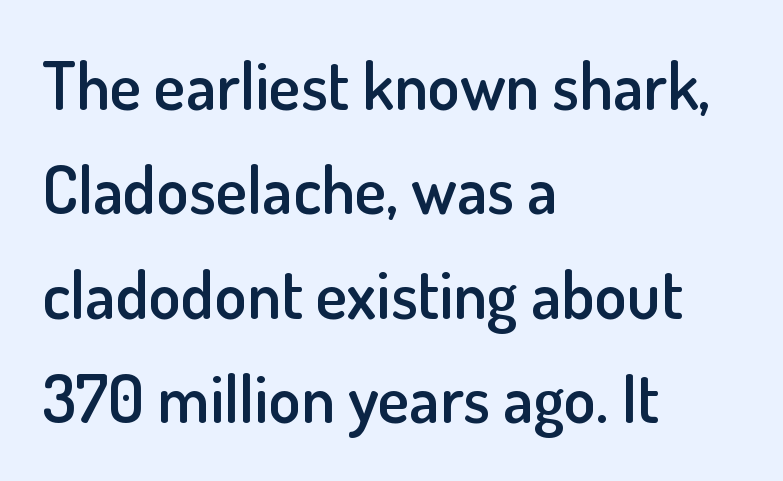
The image shows 66 px semibold sans-serif type, upright; set left-aligned, normal line spacing (1.58x), normal letter spacing, not underlined; low stroke contrast and a small x-height.
